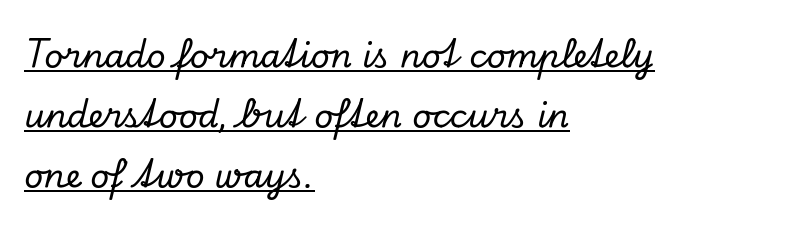
Q: Is the text italic (slanted)? A: Yes, it leans right by about 13 degrees.
Q: Is the typeface a serif or a sans-serif typeface? A: Serif.
Q: Is the text underlined? A: Yes.
Q: How is the paragraph aligned? A: Left-aligned.
Q: Is the spacing between letters normal or unusually wide? A: Normal.
Q: Width (condensed, normal, or wide)? A: Normal.
Q: Stroke contrast? A: Low.
Q: x-height? A: Small.
Q: Monospaced? A: No.
